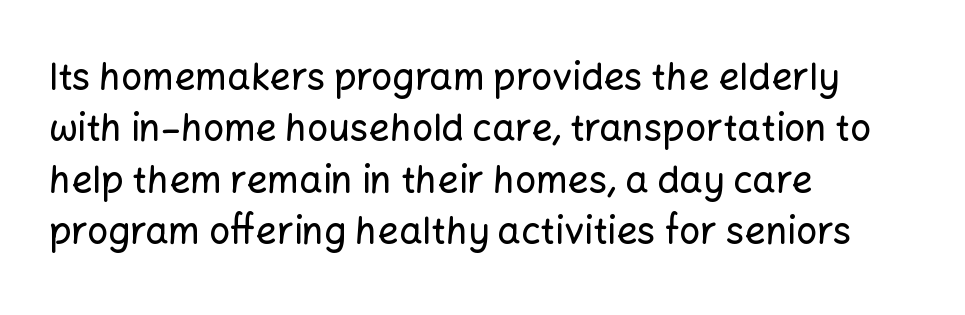
Q: Is the text italic (slanted)? A: No, it is upright.
Q: Is the typeface a serif or a sans-serif typeface? A: Sans-serif.
Q: Is the text underlined? A: No.
Q: How is the paragraph aligned? A: Left-aligned.
Q: Is the spacing between letters normal or unusually wide? A: Normal.
Q: Is the spacing between lines tight, normal or loose? A: Normal.
Q: Width (condensed, normal, or wide)? A: Normal.
Q: Stroke contrast? A: Low.
Q: x-height? A: Medium.
Q: Monospaced? A: No.
